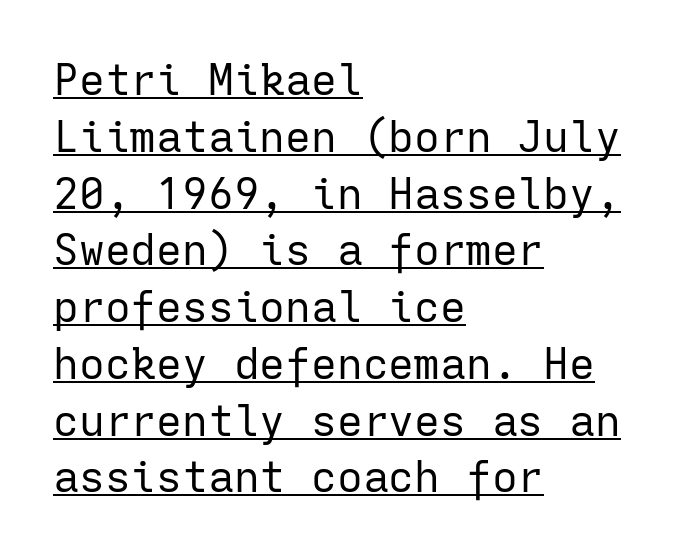
Q: Is the text bold? A: No.
Q: Is the text italic (slanted)? A: No, it is upright.
Q: Is the typeface a serif or a sans-serif typeface? A: Sans-serif.
Q: Is the text underlined? A: Yes.
Q: How is the paragraph aligned? A: Left-aligned.
Q: Is the spacing between letters normal or unusually wide? A: Normal.
Q: Is the spacing between lines tight, normal or loose? A: Normal.
Q: Width (condensed, normal, or wide)? A: Normal.
Q: Stroke contrast? A: Low.
Q: x-height? A: Medium.
Q: Monospaced? A: Yes.
